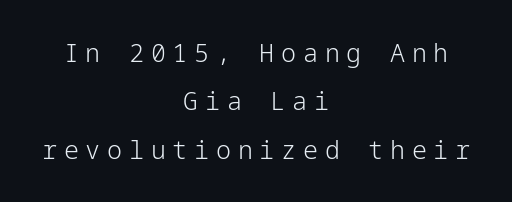
{"italic": "no", "bold": "no", "underline": "no", "align": "center", "line_spacing": "loose", "line_spacing_ratio": 1.94, "letter_spacing": "wide", "letter_spacing_em": 0.27, "glyph_px": 25}
